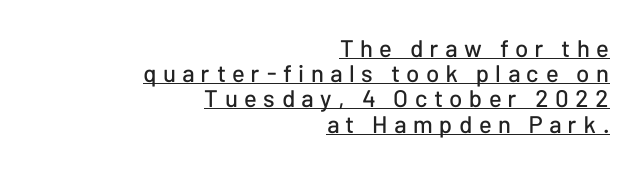
These lines are set flush right with a ragged left edge. These lines have a slow, spaced-out rhythm from letter to letter. A typesetter would mark this as roman, not italic. Tightly led — the rows are bunched.
